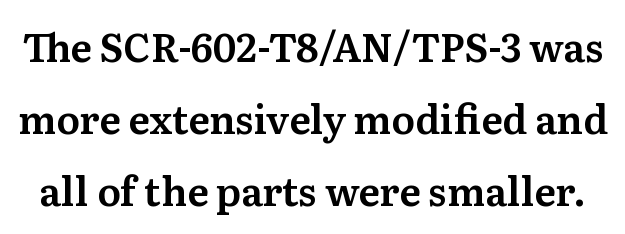
The image shows 39 px serif type, upright; set line spacing 1.84x, normal letter spacing, not underlined; medium stroke contrast and a medium x-height.
